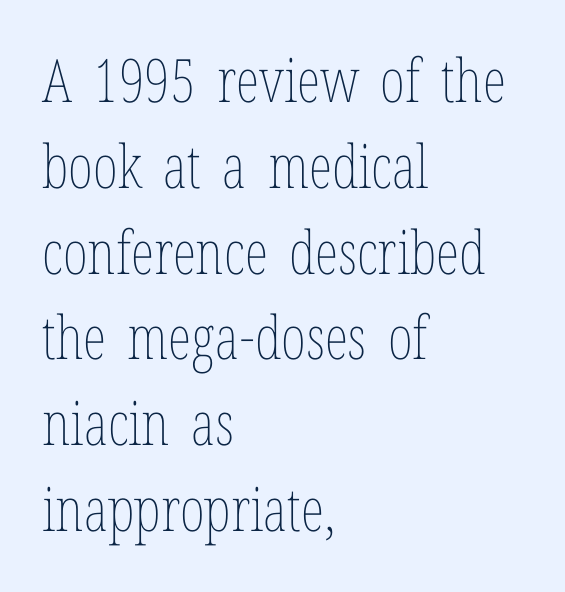
The image shows 60 px thin, condensed type, upright; set left-aligned, normal line spacing (1.43x), normal letter spacing, not underlined; low stroke contrast and a medium x-height.
